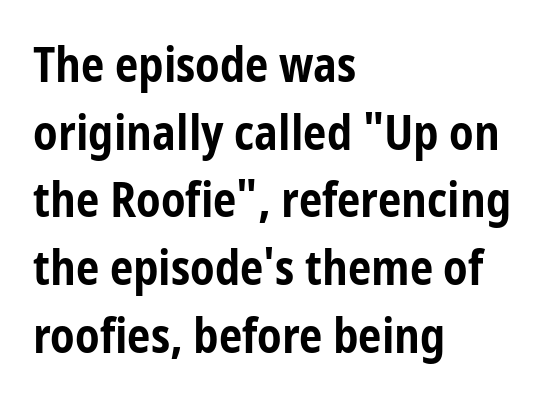
Leftover space on each line is placed entirely after the last word. Look at the bottom of the vertical strokes: they stop flat, with no serifs. This sample keeps an unexceptional amount of space between lines. These lines carry a lot of weight — the face is fully bold.
